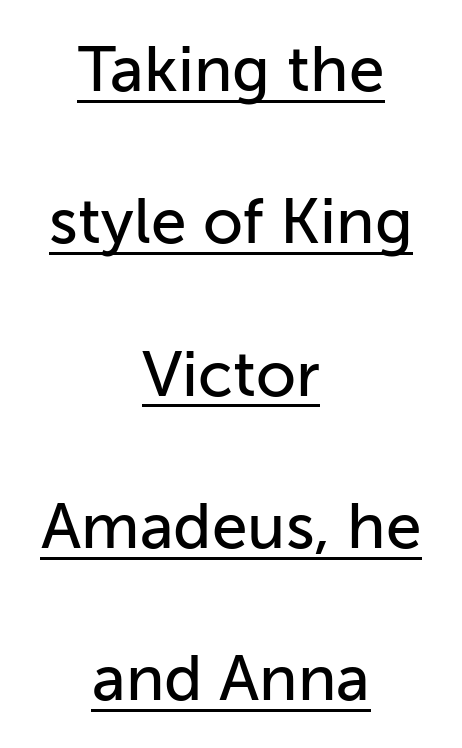
The image shows 64 px sans-serif type, upright; set centered, loose line spacing (2.38x), normal letter spacing, underlined; low stroke contrast and a medium x-height.
